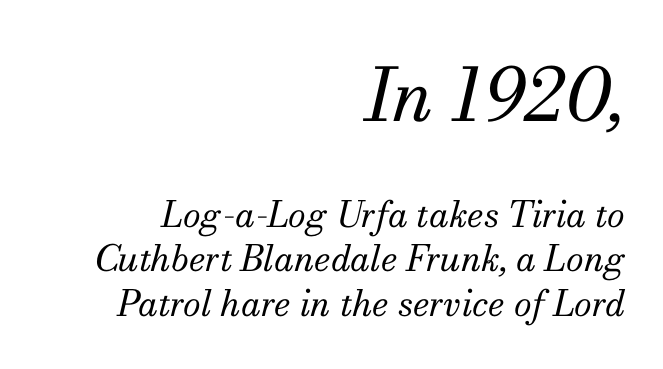
Visually, the top section dominates because its glyphs are scaled up. Stem width sits at or under what a default text font uses. The ragged edge is on the left, which tells us the setting is flush right. Unmarked baselines from the first word to the last.
